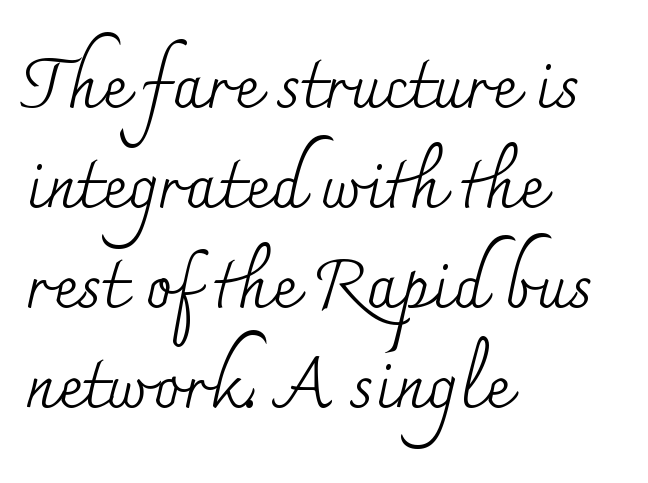
{"serif": "yes", "bold": "no", "weight": "regular", "width": "normal", "stroke_contrast": "medium", "x_height": "small", "monospaced": "no", "underline": "no", "align": "left", "line_spacing": "normal", "line_spacing_ratio": 1.45, "letter_spacing": "normal", "letter_spacing_em": 0.0, "glyph_px": 69}
